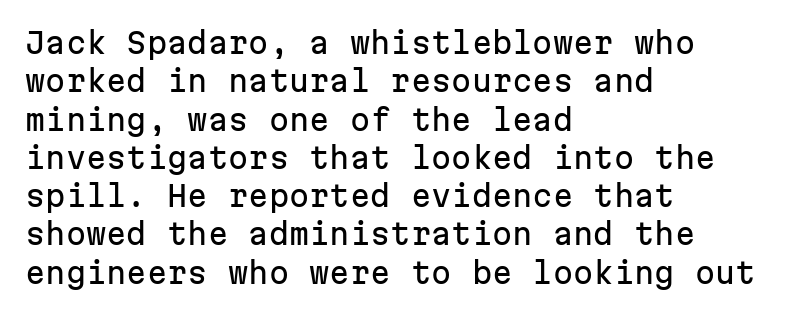
Q: Is the text italic (slanted)? A: No, it is upright.
Q: Is the typeface a serif or a sans-serif typeface? A: Sans-serif.
Q: Is the text underlined? A: No.
Q: How is the paragraph aligned? A: Left-aligned.
Q: Is the spacing between letters normal or unusually wide? A: Normal.
Q: Is the spacing between lines tight, normal or loose? A: Normal.
Q: Width (condensed, normal, or wide)? A: Normal.
Q: Stroke contrast? A: Low.
Q: x-height? A: Medium.
Q: Monospaced? A: Yes.
